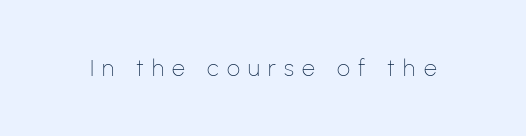
Compared with a typical body face, this is equally light or lighter still. Descenders hang freely into open space. Between one letter and the next there's a generous, obvious gap. When letters stand straight like this, we call the style roman or upright.
